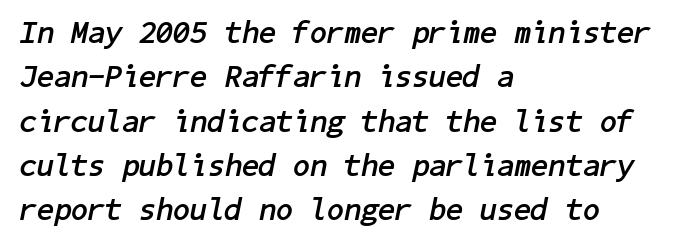
{"italic": "yes", "lean": "right", "slant_degrees": 11, "bold": "yes", "weight": "semibold", "width": "normal", "stroke_contrast": "low", "x_height": "medium", "underline": "no", "align": "left", "line_spacing": "normal", "line_spacing_ratio": 1.43, "letter_spacing": "normal", "letter_spacing_em": 0.0, "glyph_px": 31}
